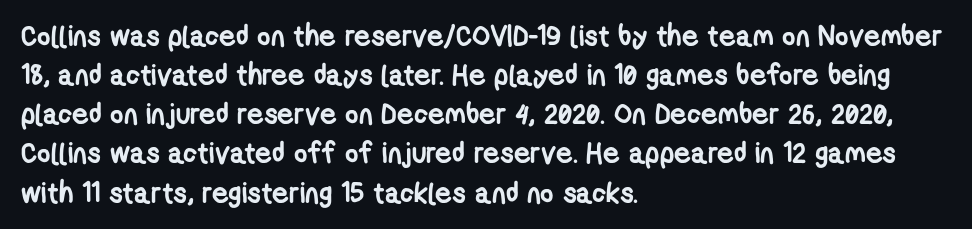
The image shows 29 px semibold, condensed sans-serif type; set left-aligned, normal line spacing (1.35x), normal letter spacing, not underlined; low stroke contrast and a medium x-height.
